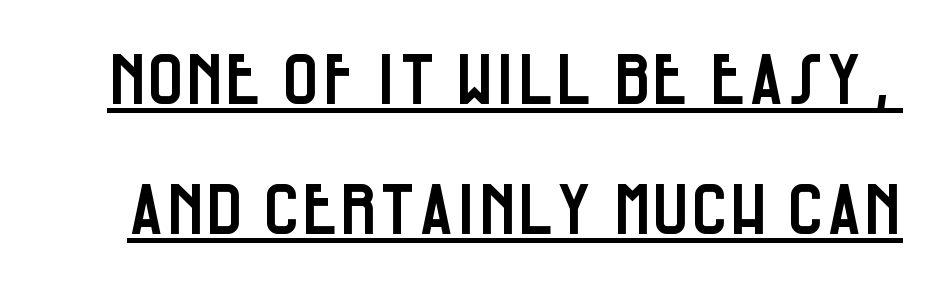
The image shows 69 px condensed sans-serif type, upright; set line spacing 1.89x, normal letter spacing, underlined; low stroke contrast and a large x-height.
